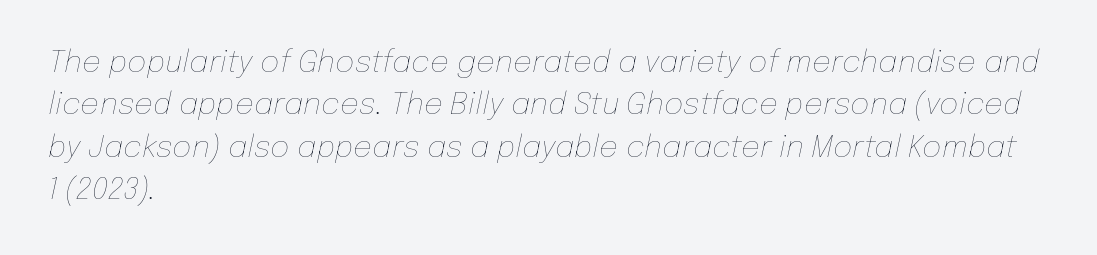
The image shows 30 px thin type, italic (leaning right); set left-aligned, normal line spacing (1.41x), normal letter spacing, not underlined; low stroke contrast and a medium x-height.
